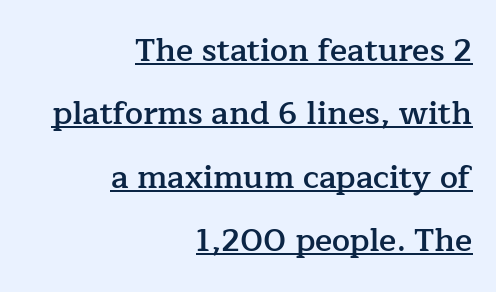
The image shows 32 px semibold serif type, upright; set right-aligned, loose line spacing (1.98x), normal letter spacing, underlined; low stroke contrast and a medium x-height.
